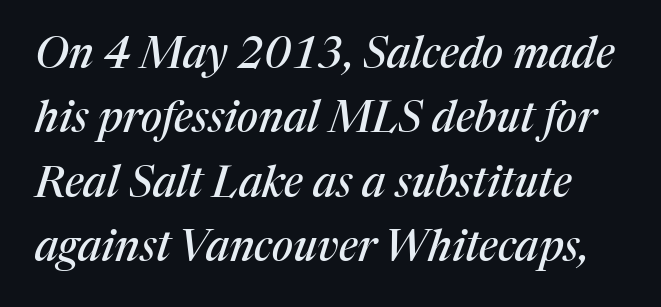
The image shows 43 px serif type, italic (leaning right); set normal line spacing (1.5x), normal letter spacing, not underlined; medium stroke contrast and a medium x-height.
